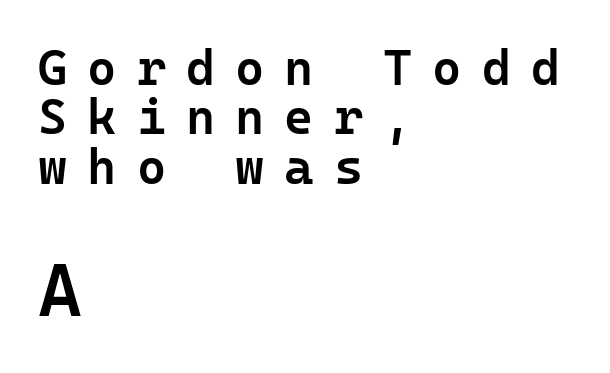
Q: Is the text bold? A: Semi-bold.
Q: Is the text italic (slanted)? A: No, it is upright.
Q: Is the typeface a serif or a sans-serif typeface? A: Sans-serif.
Q: Is the text underlined? A: No.
Q: How is the paragraph aligned? A: Left-aligned.
Q: Is the spacing between letters normal or unusually wide? A: Unusually wide.
Q: Is the spacing between lines tight, normal or loose? A: Tight.
Q: Which block of text is set in a larger size, the first (top) or the second (bottom)? A: The second (bottom) one.
Q: Width (condensed, normal, or wide)? A: Normal.
Q: Stroke contrast? A: Low.
Q: x-height? A: Medium.
